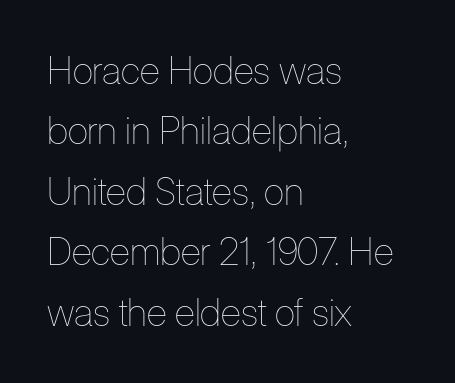
The image shows 38 px thin, condensed type, upright; set left-aligned, normal line spacing (1.59x), normal letter spacing, not underlined; low stroke contrast and a medium x-height.
